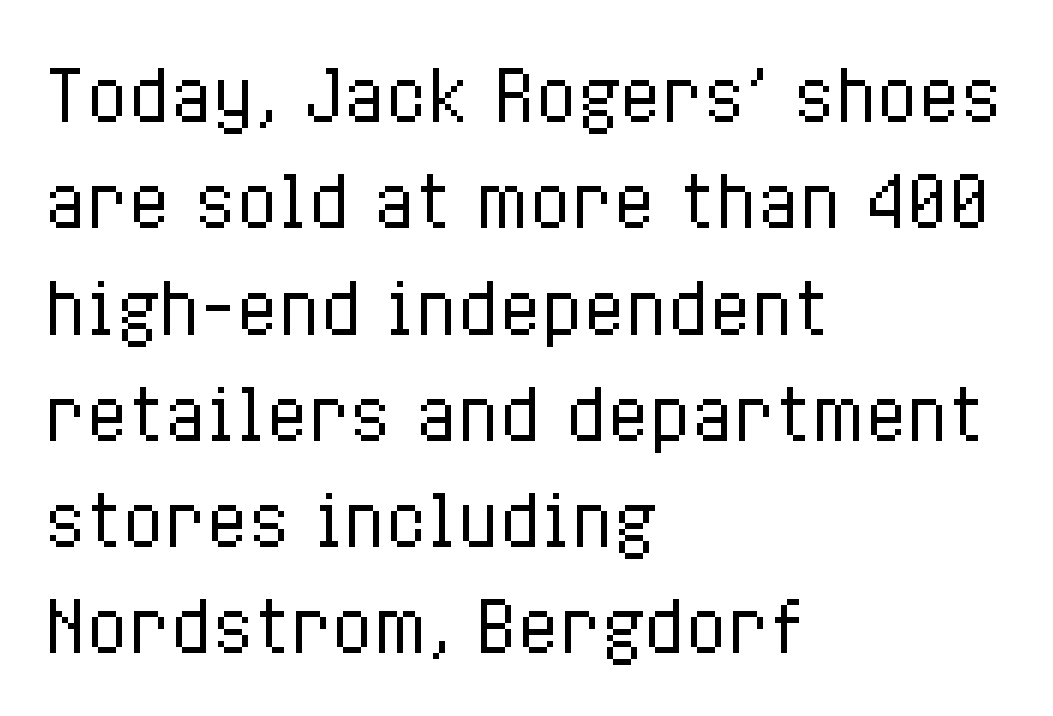
The image shows 69 px regular-weight, condensed type, upright; set left-aligned, normal line spacing (1.54x), normal letter spacing, not underlined; low stroke contrast and a medium x-height.
